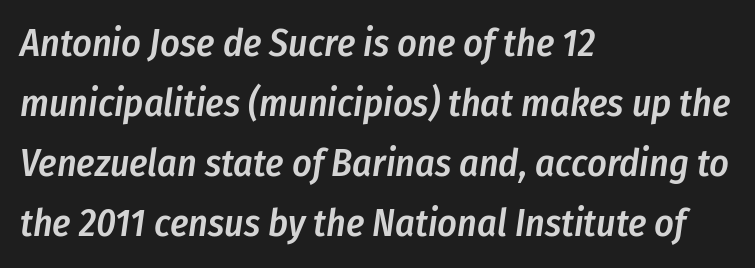
Honestly, the letter spacing is just normal — you wouldn't notice it. Line starts are locked; line ends wander. Rows of type keep a routine distance in the vertical direction. The specimen reads as italic at a glance. Emphasis by weight is partial: semibold.
